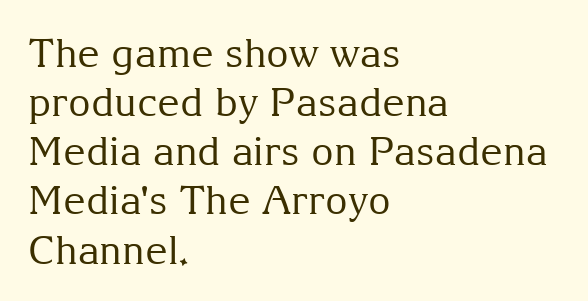
Q: Is the text bold? A: No.
Q: Is the text italic (slanted)? A: No, it is upright.
Q: Is the typeface a serif or a sans-serif typeface? A: Serif.
Q: Is the text underlined? A: No.
Q: How is the paragraph aligned? A: Left-aligned.
Q: Is the spacing between letters normal or unusually wide? A: Normal.
Q: Is the spacing between lines tight, normal or loose? A: Normal.
Q: Width (condensed, normal, or wide)? A: Normal.
Q: Stroke contrast? A: Medium.
Q: x-height? A: Medium.
Q: Monospaced? A: No.
